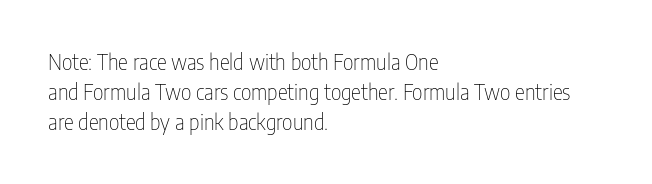
Q: Is the text bold? A: No.
Q: Is the text italic (slanted)? A: No, it is upright.
Q: Is the text underlined? A: No.
Q: How is the paragraph aligned? A: Left-aligned.
Q: Is the spacing between letters normal or unusually wide? A: Normal.
Q: Is the spacing between lines tight, normal or loose? A: Normal.
